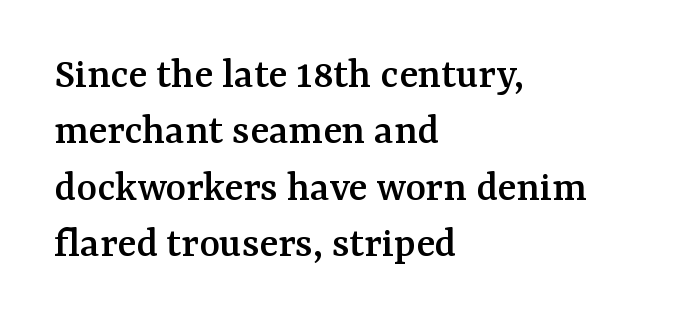
Q: Is the text italic (slanted)? A: No, it is upright.
Q: Is the typeface a serif or a sans-serif typeface? A: Serif.
Q: Is the text underlined? A: No.
Q: How is the paragraph aligned? A: Left-aligned.
Q: Is the spacing between letters normal or unusually wide? A: Normal.
Q: Is the spacing between lines tight, normal or loose? A: Normal.
Q: Width (condensed, normal, or wide)? A: Normal.
Q: Stroke contrast? A: Medium.
Q: x-height? A: Medium.
Q: Monospaced? A: No.
